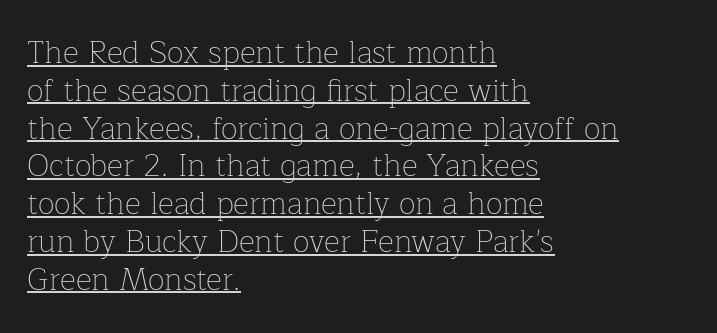
The image shows 31 px thin serif type, upright; set left-aligned, line spacing 1.22x, normal letter spacing, underlined; low stroke contrast and a medium x-height.
